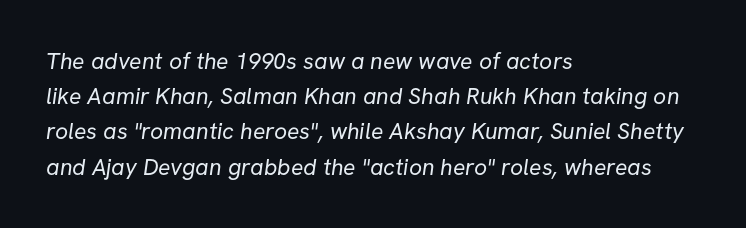
Q: Is the text bold? A: No.
Q: Is the text underlined? A: No.
Q: How is the paragraph aligned? A: Left-aligned.
Q: Is the spacing between letters normal or unusually wide? A: Normal.
Q: Is the spacing between lines tight, normal or loose? A: Normal.
